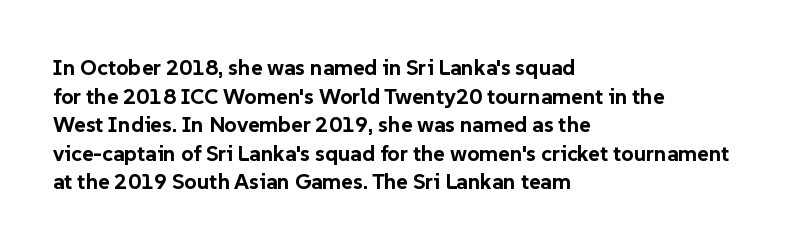
Teacher's note: observe the even left margin — that is flush-left alignment. You can tell it's not italic because the verticals are truly vertical. Words float on clear page, feet unadorned. The letterforms sit shoulder to shoulder at normal distance.
